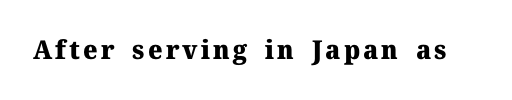
Heavy, bold letterforms. Tall strokes in this sample are plumb rather than angled. The strip under each line holds only bare page.
